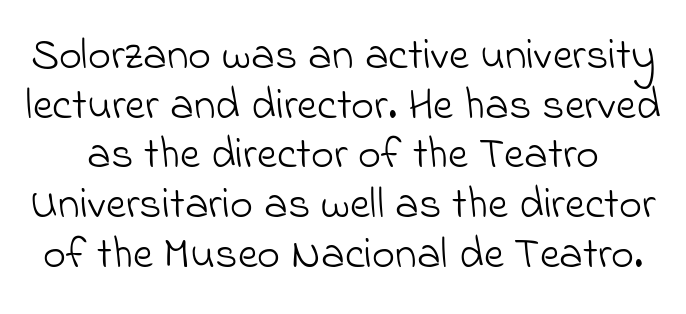
Q: Is the text bold? A: No.
Q: Is the typeface a serif or a sans-serif typeface? A: Sans-serif.
Q: Is the text underlined? A: No.
Q: Is the spacing between letters normal or unusually wide? A: Normal.
Q: Is the spacing between lines tight, normal or loose? A: Tight.
Q: Width (condensed, normal, or wide)? A: Normal.
Q: Stroke contrast? A: Low.
Q: x-height? A: Small.
Q: Monospaced? A: No.
